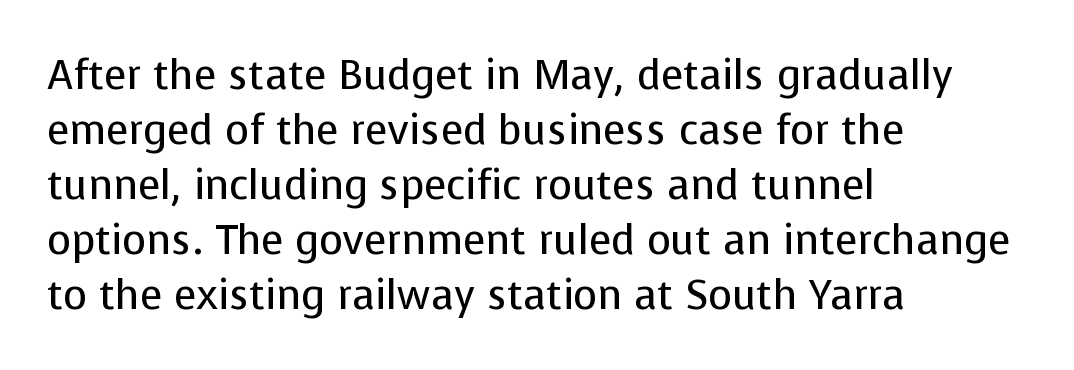
Q: Is the text bold? A: No.
Q: Is the text italic (slanted)? A: No, it is upright.
Q: Is the typeface a serif or a sans-serif typeface? A: Sans-serif.
Q: Is the text underlined? A: No.
Q: How is the paragraph aligned? A: Left-aligned.
Q: Is the spacing between letters normal or unusually wide? A: Normal.
Q: Is the spacing between lines tight, normal or loose? A: Normal.
Q: Width (condensed, normal, or wide)? A: Normal.
Q: Stroke contrast? A: Low.
Q: x-height? A: Medium.
Q: Monospaced? A: No.
